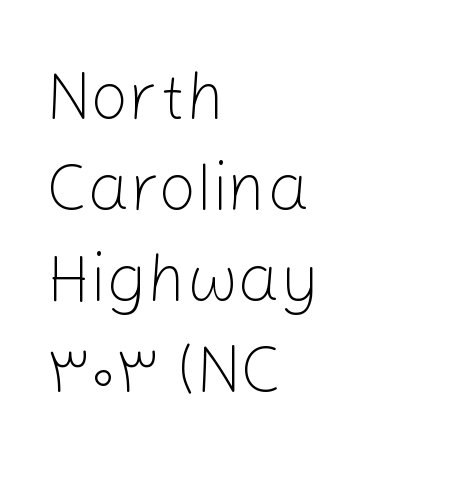
The image shows 67 px light sans-serif type, upright; set left-aligned, normal line spacing (1.36x), normal letter spacing, not underlined; low stroke contrast and a medium x-height.
